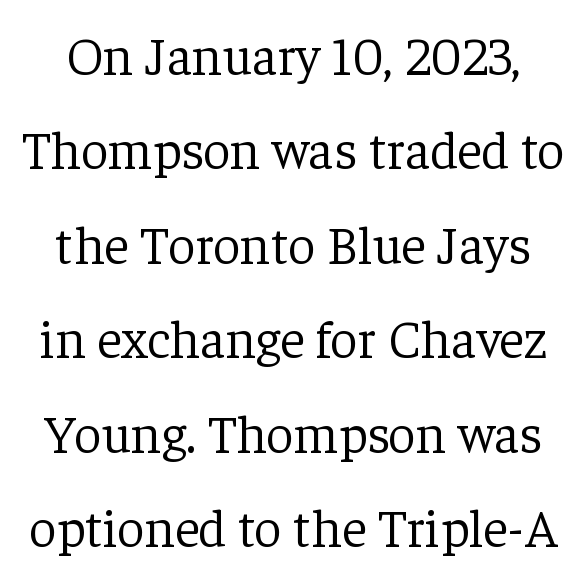
The image shows 54 px light serif type, upright; set line spacing 1.75x, normal letter spacing, not underlined; low stroke contrast and a medium x-height.
